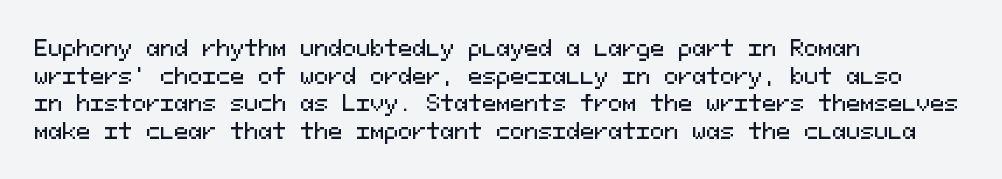
{"italic": "no", "underline": "no", "align": "left", "line_spacing": "normal", "line_spacing_ratio": 1.31, "letter_spacing": "normal", "letter_spacing_em": 0.0, "glyph_px": 21}
